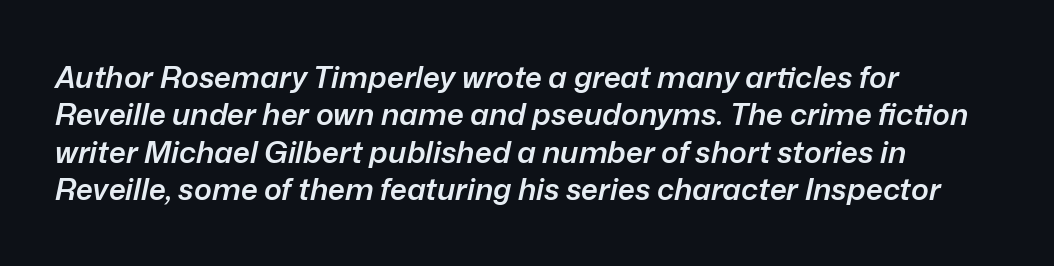
Q: Is the text bold? A: Semi-bold.
Q: Is the text italic (slanted)? A: Yes, it leans right by about 12 degrees.
Q: Is the text underlined? A: No.
Q: How is the paragraph aligned? A: Left-aligned.
Q: Is the spacing between letters normal or unusually wide? A: Normal.
Q: Is the spacing between lines tight, normal or loose? A: Normal.
Q: Width (condensed, normal, or wide)? A: Normal.
Q: Stroke contrast? A: Low.
Q: x-height? A: Medium.
Q: Monospaced? A: No.
